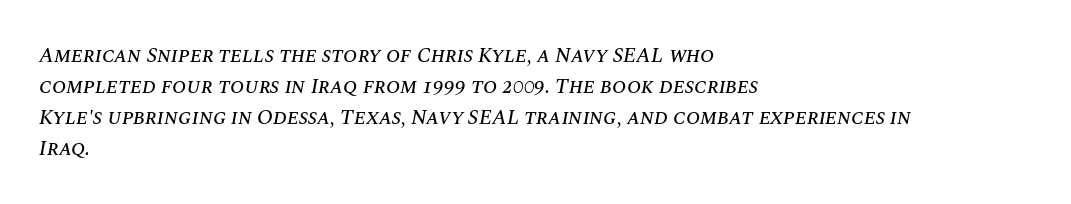
{"italic": "yes", "lean": "right", "slant_degrees": 10, "underline": "no", "align": "left", "line_spacing": "normal", "line_spacing_ratio": 1.47, "letter_spacing": "normal", "letter_spacing_em": 0.0, "glyph_px": 21}
